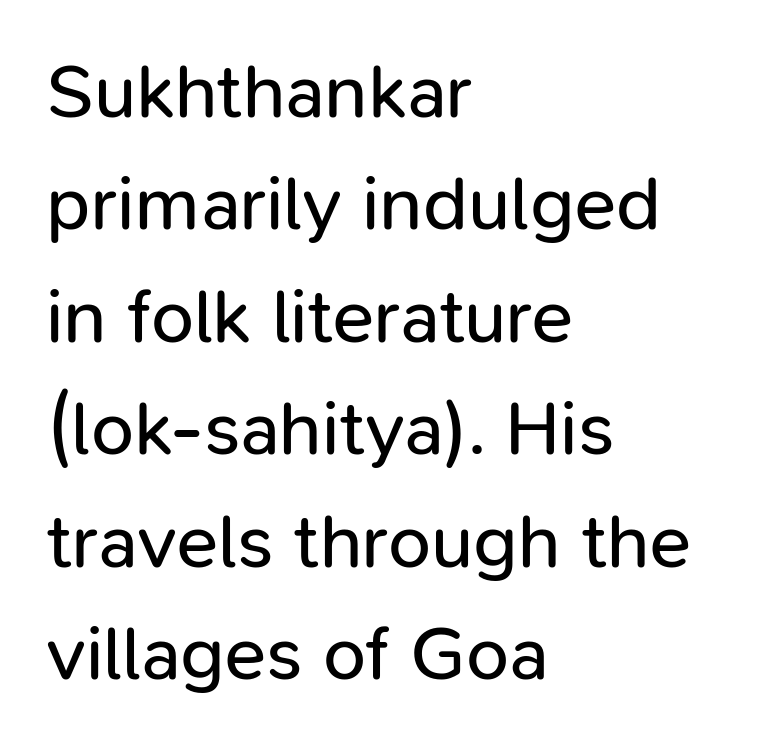
Each word holds together tightly as a unit, with standard inter-letter gaps. This rendering uses left alignment, leaving the right contour irregular. Regular leading. Words float on clear page, feet unadorned. Regarding serifs, this sample does without them.
